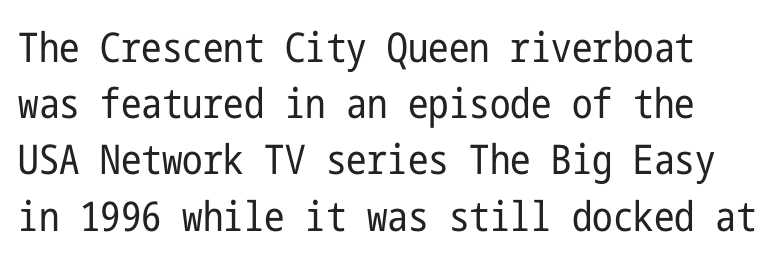
The cut favours lightness, reaching ordinary text weight at its darkest. Every character sits straight up, as roman type does. The passage shown has conventional tracking throughout. Only glyphs here, with clear space below each row.
